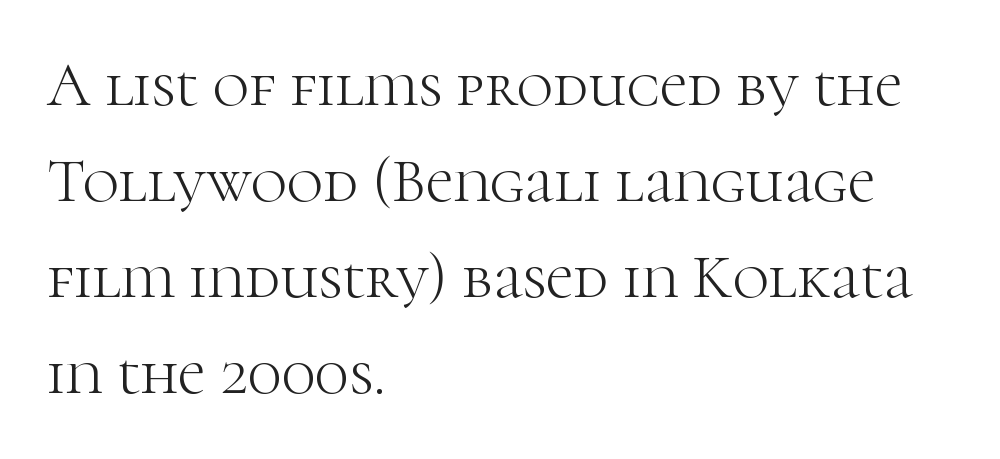
{"serif": "yes", "italic": "no", "bold": "no", "weight": "light", "width": "normal", "stroke_contrast": "high", "x_height": "medium", "monospaced": "no", "underline": "no", "align": "left", "line_spacing": "normal", "line_spacing_ratio": 1.55, "letter_spacing": "normal", "letter_spacing_em": 0.0, "glyph_px": 62}
